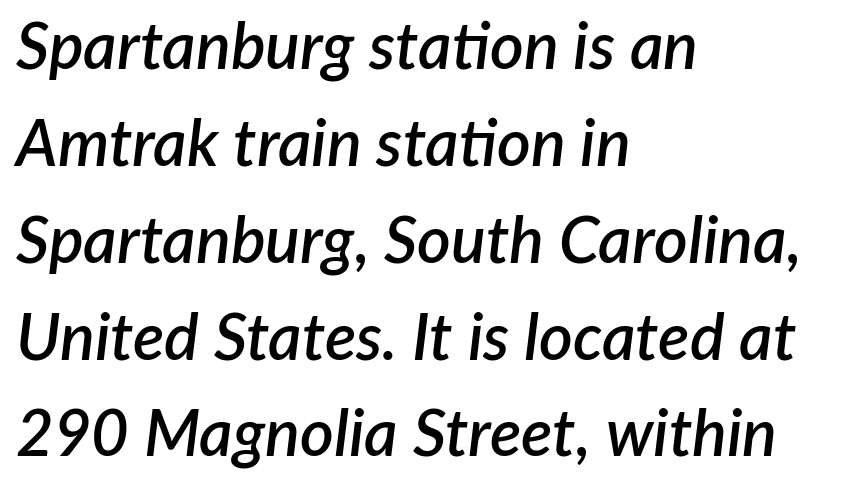
Q: Is the text bold? A: Semi-bold.
Q: Is the text italic (slanted)? A: Yes, it leans right by about 7 degrees.
Q: Is the text underlined? A: No.
Q: How is the paragraph aligned? A: Left-aligned.
Q: Is the spacing between letters normal or unusually wide? A: Normal.
Q: Is the spacing between lines tight, normal or loose? A: Normal.
Q: Width (condensed, normal, or wide)? A: Normal.
Q: Stroke contrast? A: Low.
Q: x-height? A: Medium.
Q: Monospaced? A: No.
